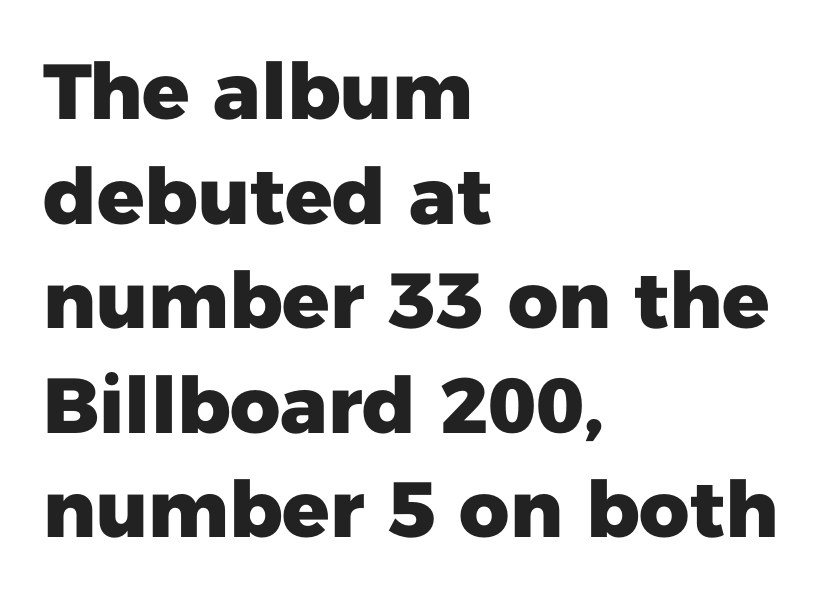
The image shows 78 px heavy sans-serif type, upright; set left-aligned, normal line spacing (1.34x), normal letter spacing, not underlined; low stroke contrast and a medium x-height.
